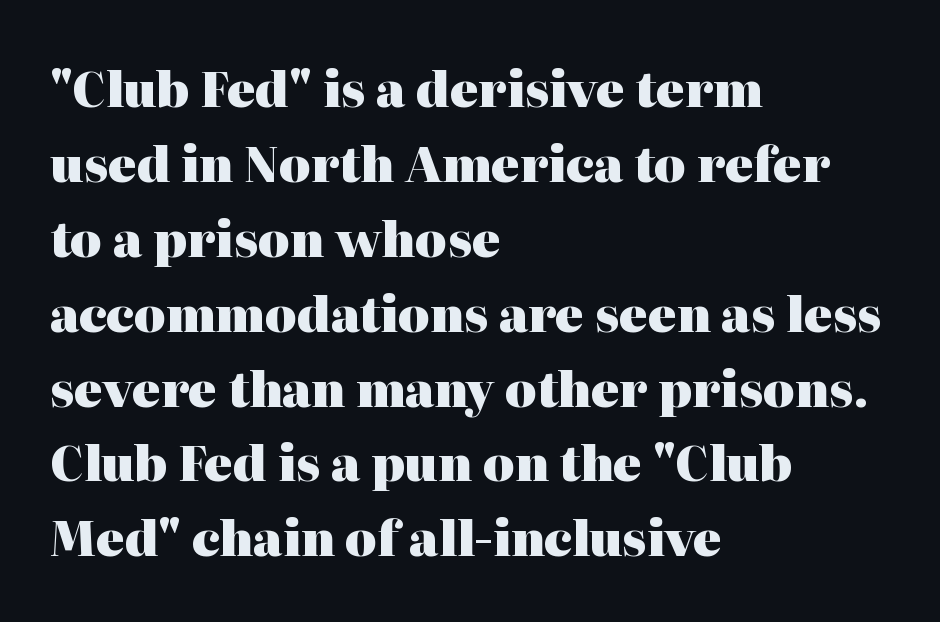
Are there feet on the stems? There are — it's a serif. These lines were composed using upright roman letters. Typeset ragged right — the left edge is the straight one. Here the designer chose a conventional face with non-uniform glyph widths. Does the leading feel generous? No, just average.
